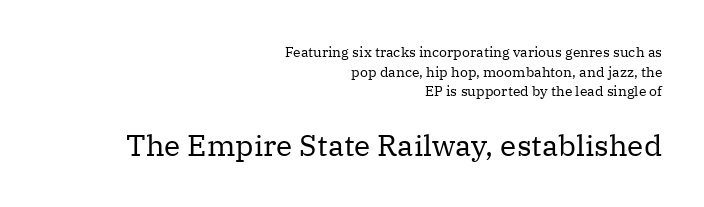
Q: Is the text bold? A: No.
Q: Is the text italic (slanted)? A: No, it is upright.
Q: Is the typeface a serif or a sans-serif typeface? A: Serif.
Q: Is the text underlined? A: No.
Q: How is the paragraph aligned? A: Right-aligned.
Q: Is the spacing between letters normal or unusually wide? A: Normal.
Q: Is the spacing between lines tight, normal or loose? A: Normal.
Q: Which block of text is set in a larger size, the first (top) or the second (bottom)? A: The second (bottom) one.
Q: Width (condensed, normal, or wide)? A: Normal.
Q: Stroke contrast? A: Medium.
Q: x-height? A: Medium.
Q: Monospaced? A: No.
